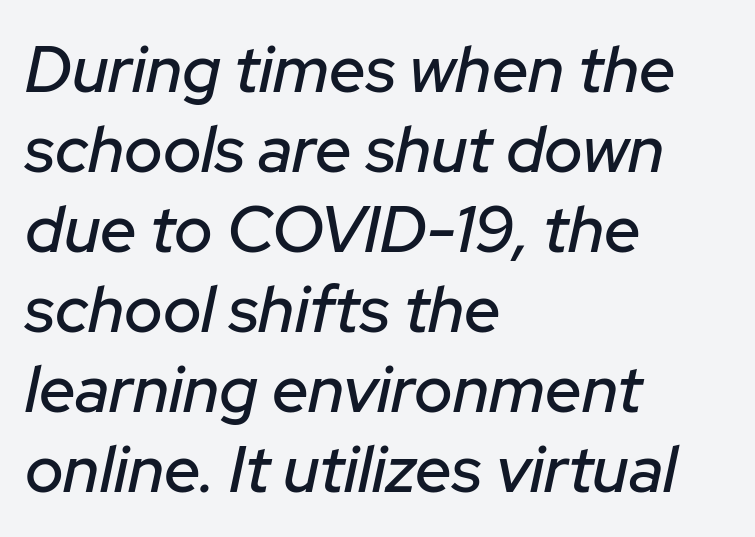
The image shows 65 px text type, italic (leaning right); set left-aligned, line spacing 1.23x, normal letter spacing, not underlined; low stroke contrast and a medium x-height.
